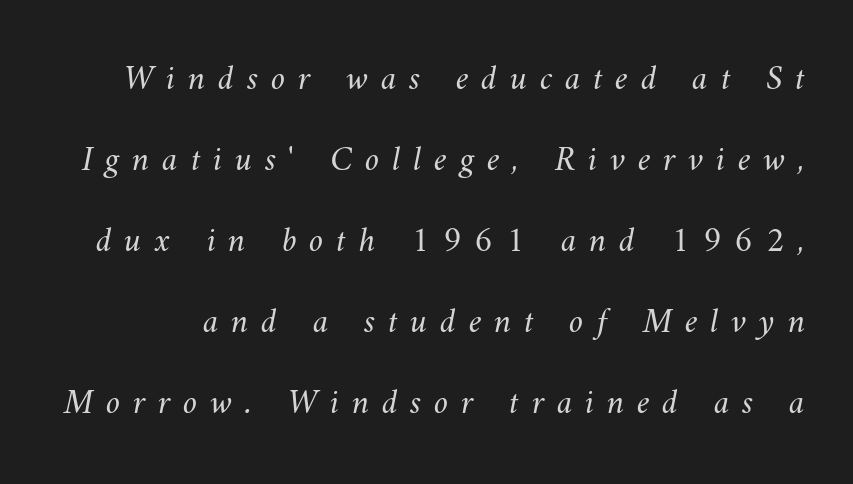
The image shows 36 px light type; set loose line spacing (2.25x), unusually wide letter spacing (+0.35 em), not underlined; medium stroke contrast and a small x-height.
